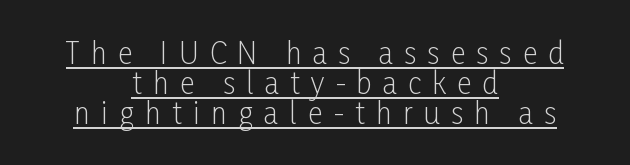
{"serif": "no", "italic": "no", "bold": "no", "weight": "light", "width": "condensed", "stroke_contrast": "low", "x_height": "medium", "monospaced": "no", "underline": "yes", "align": "center", "line_spacing": "tight", "line_spacing_ratio": 1.03, "letter_spacing": "wide", "letter_spacing_em": 0.38, "glyph_px": 29}
